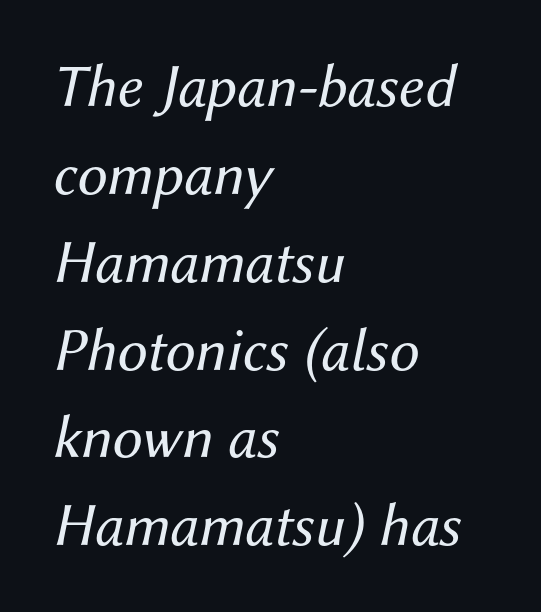
The image shows 61 px regular-weight type, italic (leaning right); set left-aligned, normal line spacing (1.44x), normal letter spacing, not underlined; medium stroke contrast and a medium x-height.
